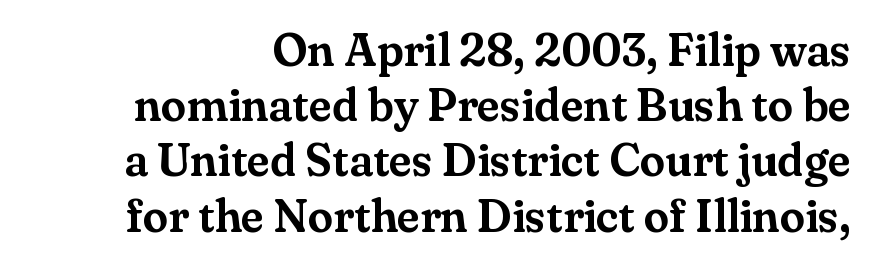
The image shows 46 px serif type, upright; set line spacing 1.2x, normal letter spacing, not underlined; medium stroke contrast and a small x-height.
